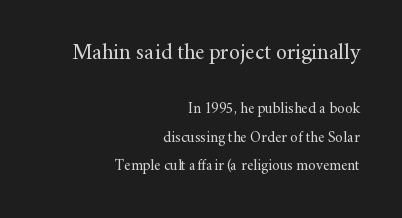
Q: Is the text bold? A: No.
Q: Is the text italic (slanted)? A: No, it is upright.
Q: Is the text underlined? A: No.
Q: How is the paragraph aligned? A: Right-aligned.
Q: Is the spacing between letters normal or unusually wide? A: Normal.
Q: Is the spacing between lines tight, normal or loose? A: Loose.
Q: Which block of text is set in a larger size, the first (top) or the second (bottom)? A: The first (top) one.
